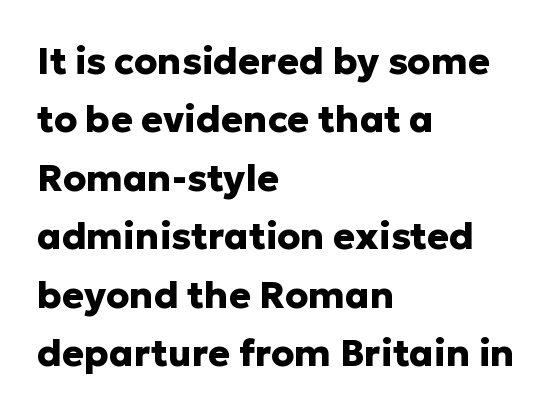
Regarding serifs, this sample does without them. The lettering holds an erect, upright posture throughout. The gap between lines stays unmarked. Horizontal bands of white between lines are of average thickness.
